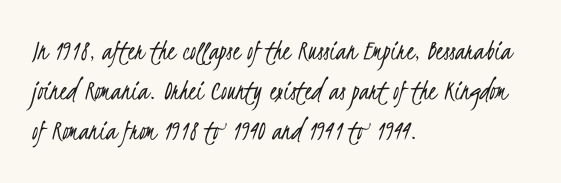
Q: Is the text bold? A: No.
Q: Is the typeface a serif or a sans-serif typeface? A: Sans-serif.
Q: Is the text underlined? A: No.
Q: How is the paragraph aligned? A: Left-aligned.
Q: Is the spacing between letters normal or unusually wide? A: Normal.
Q: Is the spacing between lines tight, normal or loose? A: Normal.
Q: Width (condensed, normal, or wide)? A: Condensed.
Q: Stroke contrast? A: Low.
Q: x-height? A: Small.
Q: Monospaced? A: No.
